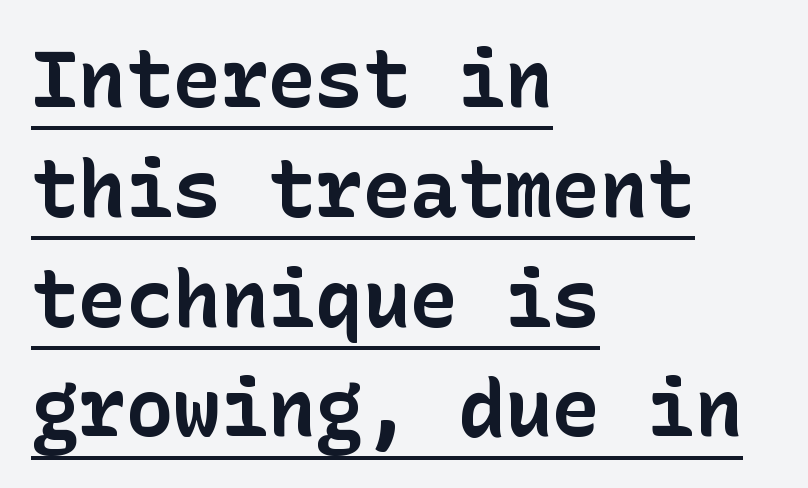
Q: Is the text bold? A: Yes.
Q: Is the text italic (slanted)? A: No, it is upright.
Q: Is the typeface a serif or a sans-serif typeface? A: Sans-serif.
Q: Is the text underlined? A: Yes.
Q: How is the paragraph aligned? A: Left-aligned.
Q: Is the spacing between letters normal or unusually wide? A: Normal.
Q: Is the spacing between lines tight, normal or loose? A: Normal.
Q: Width (condensed, normal, or wide)? A: Normal.
Q: Stroke contrast? A: Low.
Q: x-height? A: Medium.
